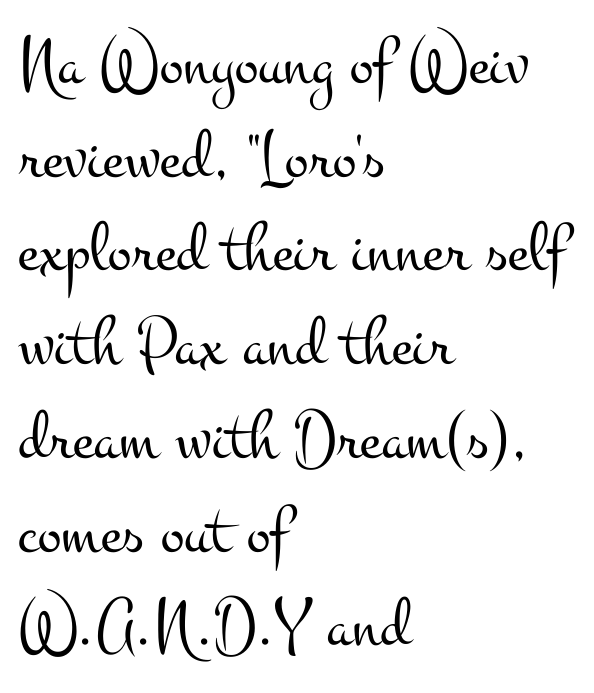
Q: Is the text bold? A: No.
Q: Is the text italic (slanted)? A: Yes.
Q: Is the typeface a serif or a sans-serif typeface? A: Serif.
Q: Is the text underlined? A: No.
Q: How is the paragraph aligned? A: Left-aligned.
Q: Is the spacing between letters normal or unusually wide? A: Normal.
Q: Is the spacing between lines tight, normal or loose? A: Normal.
Q: Width (condensed, normal, or wide)? A: Wide.
Q: Stroke contrast? A: Medium.
Q: x-height? A: Small.
Q: Monospaced? A: No.
